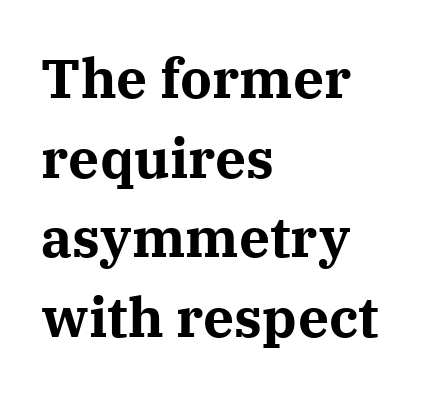
Q: Is the text bold? A: Yes.
Q: Is the text italic (slanted)? A: No, it is upright.
Q: Is the typeface a serif or a sans-serif typeface? A: Serif.
Q: Is the text underlined? A: No.
Q: How is the paragraph aligned? A: Left-aligned.
Q: Is the spacing between letters normal or unusually wide? A: Normal.
Q: Is the spacing between lines tight, normal or loose? A: Normal.
Q: Width (condensed, normal, or wide)? A: Normal.
Q: Stroke contrast? A: Medium.
Q: x-height? A: Medium.
Q: Monospaced? A: No.
